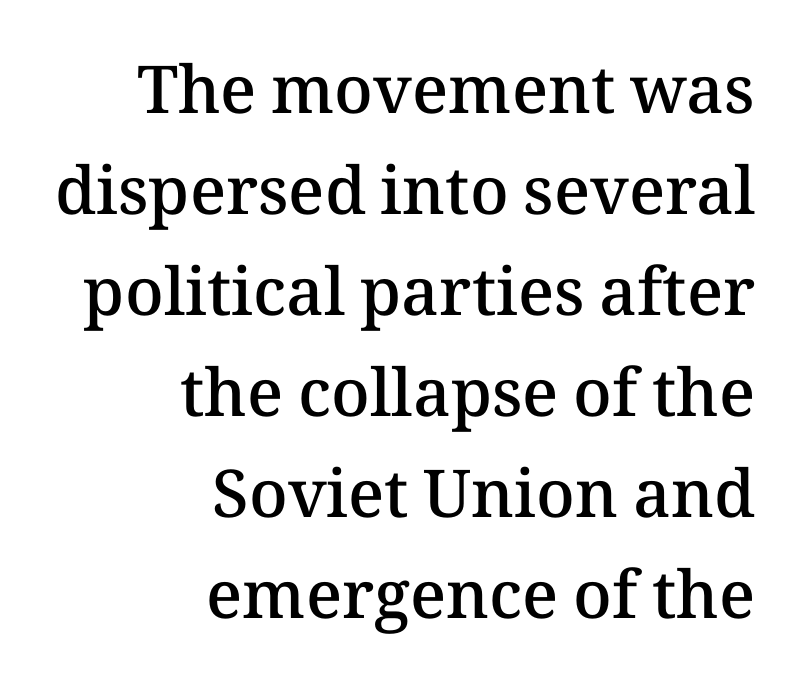
Each new line begins a customary step beneath the previous one. The typesetting leans somewhat heavy: a semibold. Descenders are the only things crossing below the line. This sample has the flowing, uneven cadence of proportional lettering.
